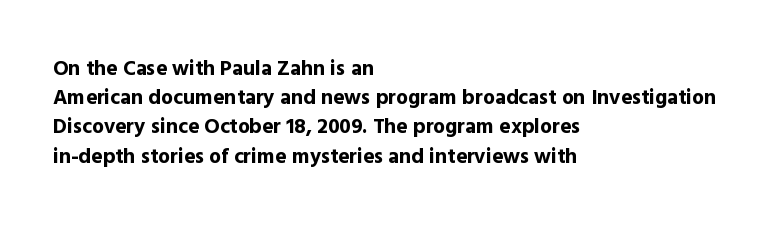
When letters stand straight like this, we call the style roman or upright. Line starts are locked; line ends wander. Quick note: underline off. Words appear dense and cohesive because spacing is normal. A normal amount of white space separates one row of letters from the next.
